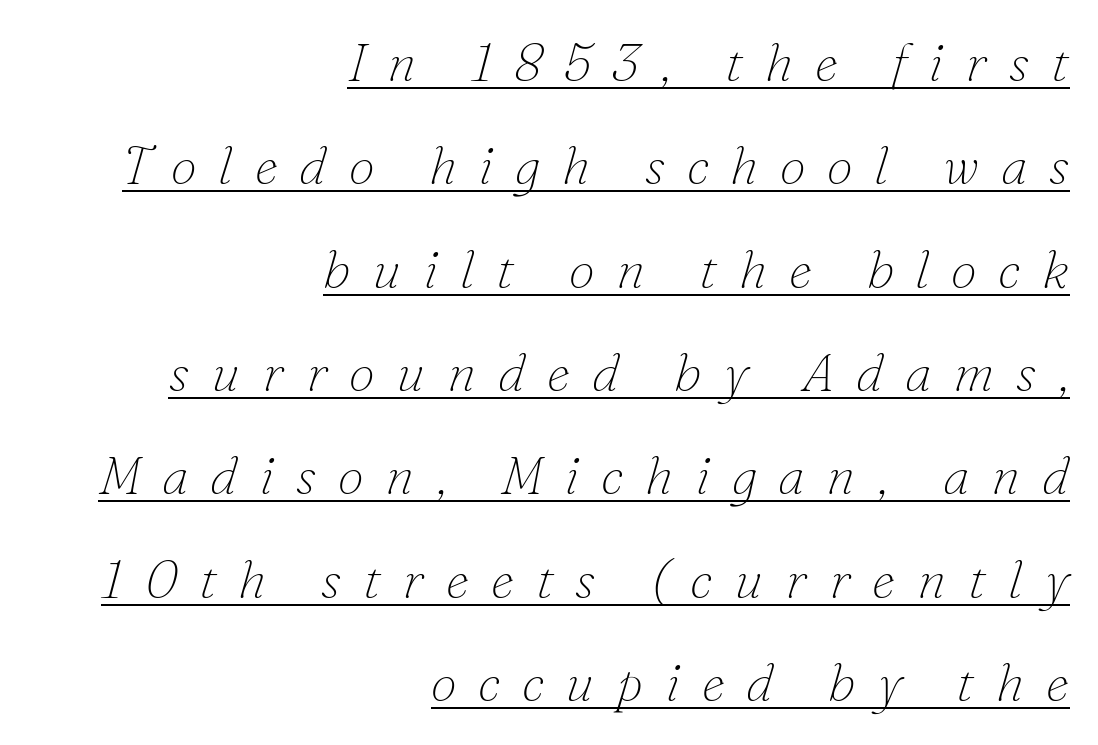
{"serif": "yes", "italic": "yes", "lean": "right", "slant_degrees": 16, "bold": "no", "weight": "thin", "width": "normal", "stroke_contrast": "low", "x_height": "small", "monospaced": "no", "underline": "yes", "align": "right", "line_spacing": "loose", "line_spacing_ratio": 1.95, "letter_spacing": "wide", "letter_spacing_em": 0.41, "glyph_px": 53}
